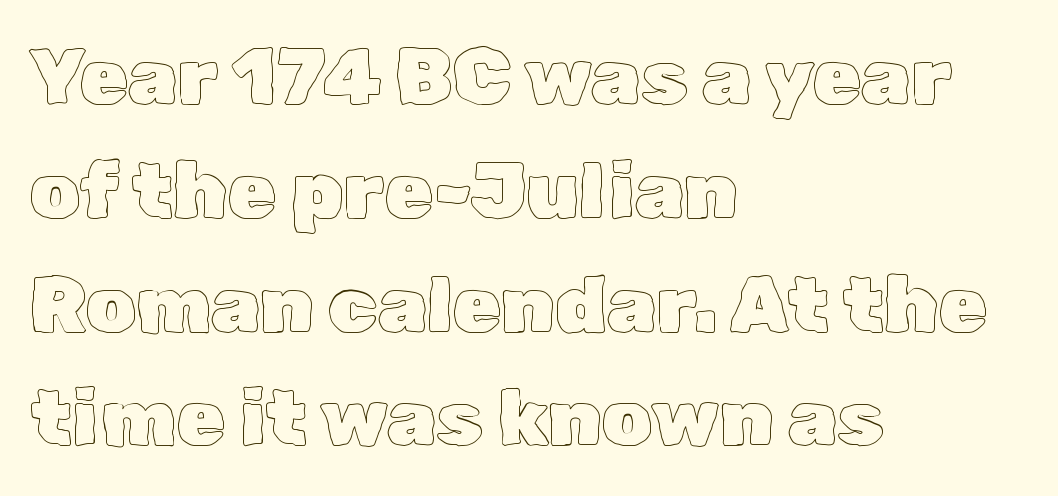
{"italic": "no", "width": "normal", "x_height": "medium", "monospaced": "no", "underline": "no", "align": "left", "line_spacing": "normal", "line_spacing_ratio": 1.44, "letter_spacing": "normal", "letter_spacing_em": 0.0, "glyph_px": 79}
